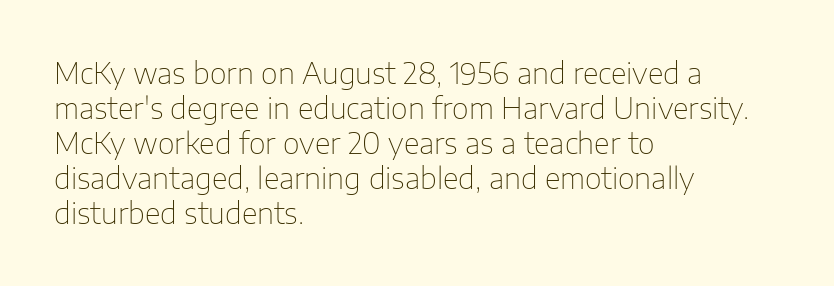
Q: Is the text bold? A: No.
Q: Is the text italic (slanted)? A: No, it is upright.
Q: Is the typeface a serif or a sans-serif typeface? A: Sans-serif.
Q: Is the text underlined? A: No.
Q: How is the paragraph aligned? A: Left-aligned.
Q: Is the spacing between letters normal or unusually wide? A: Normal.
Q: Width (condensed, normal, or wide)? A: Normal.
Q: Stroke contrast? A: Low.
Q: x-height? A: Medium.
Q: Monospaced? A: No.
